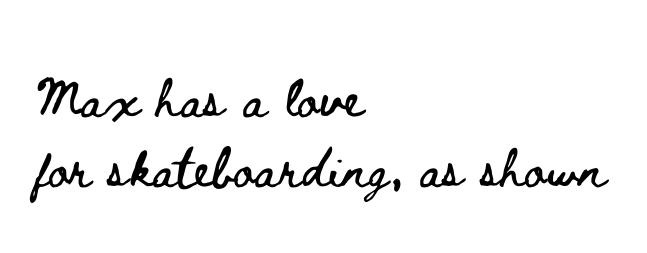
Q: Is the text italic (slanted)? A: Yes.
Q: Is the text underlined? A: No.
Q: How is the paragraph aligned? A: Left-aligned.
Q: Is the spacing between letters normal or unusually wide? A: Normal.
Q: Is the spacing between lines tight, normal or loose? A: Normal.
Q: Width (condensed, normal, or wide)? A: Wide.
Q: Stroke contrast? A: Low.
Q: x-height? A: Small.
Q: Monospaced? A: No.
